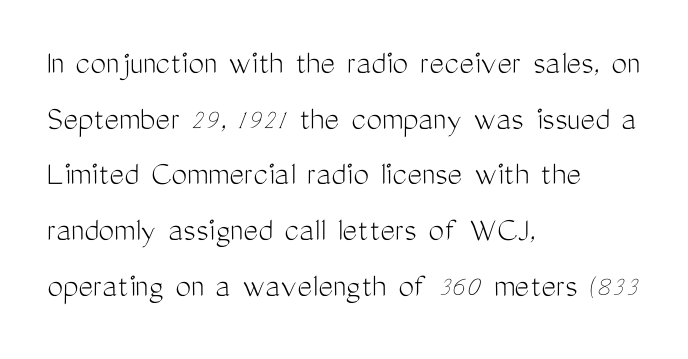
{"serif": "no", "italic": "no", "bold": "no", "weight": "light", "width": "condensed", "stroke_contrast": "medium", "x_height": "medium", "monospaced": "no", "underline": "no", "align": "left", "line_spacing": "normal", "line_spacing_ratio": 1.59, "letter_spacing": "normal", "letter_spacing_em": 0.0, "glyph_px": 35}
